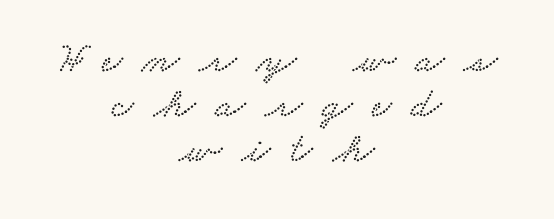
The image shows 43 px wide serif type; set centered, tight line spacing (1.05x), unusually wide letter spacing (+0.46 em), not underlined; low stroke contrast and a small x-height.
